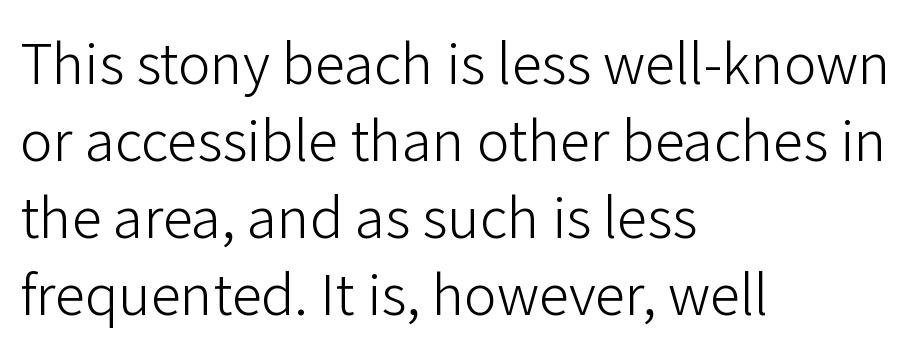
The image shows 55 px light sans-serif type, upright; set left-aligned, normal line spacing (1.4x), normal letter spacing, not underlined; low stroke contrast and a medium x-height.
